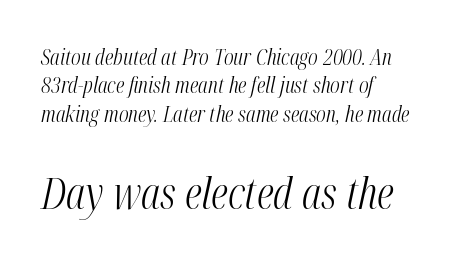
{"italic": "yes", "lean": "right", "slant_degrees": 12, "bold": "no", "weight": "light", "width": "condensed", "stroke_contrast": "medium", "x_height": "medium", "monospaced": "no", "underline": "no", "align": "left", "line_spacing": "normal", "line_spacing_ratio": 1.29, "letter_spacing": "normal", "letter_spacing_em": 0.0, "larger_block": "second", "size_ratio": 2.0, "glyph_px": 44}
